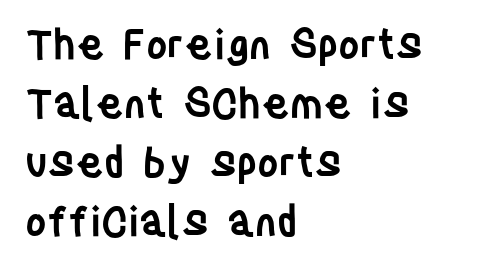
Q: Is the text bold? A: Semi-bold.
Q: Is the text italic (slanted)? A: No, it is upright.
Q: Is the typeface a serif or a sans-serif typeface? A: Sans-serif.
Q: Is the text underlined? A: No.
Q: How is the paragraph aligned? A: Left-aligned.
Q: Is the spacing between letters normal or unusually wide? A: Normal.
Q: Is the spacing between lines tight, normal or loose? A: Normal.
Q: Width (condensed, normal, or wide)? A: Condensed.
Q: Stroke contrast? A: Low.
Q: x-height? A: Large.
Q: Monospaced? A: No.
